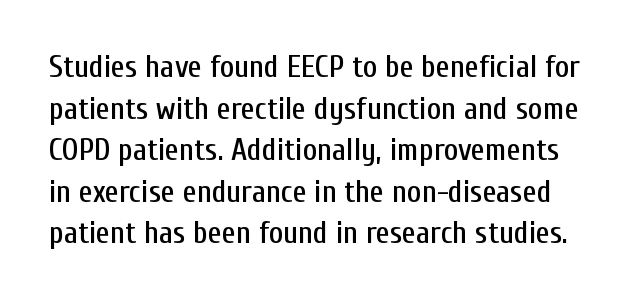
The image shows 31 px condensed sans-serif type, upright; set normal line spacing (1.34x), normal letter spacing, not underlined; low stroke contrast and a medium x-height.
